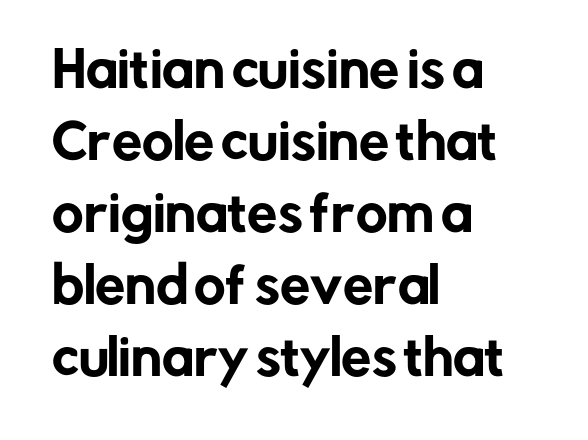
{"serif": "no", "italic": "no", "width": "normal", "stroke_contrast": "low", "x_height": "medium", "monospaced": "no", "underline": "no", "align": "left", "line_spacing": "normal", "line_spacing_ratio": 1.5, "letter_spacing": "normal", "letter_spacing_em": 0.0, "glyph_px": 48}
